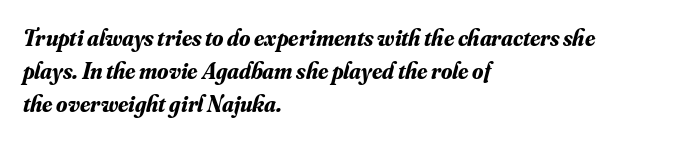
The letterforms sit shoulder to shoulder at normal distance. Notice how the stems are inclined rather than vertical — that's the hallmark of italics. Unmarked baselines from the first word to the last. Is the block centered? No — it sits flush against the left margin.
